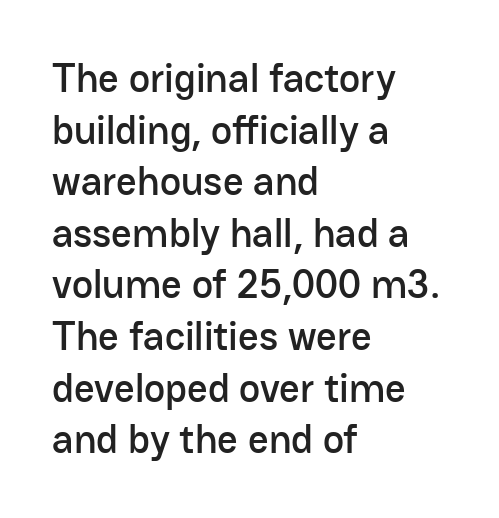
This rendering uses left alignment, leaving the right contour irregular. Standard letterfit; no display-style spreading of the glyphs. Do the letters lean? They stand straight. Nope, no serifs anywhere on these letters. Do the characters align in a grid? No, the font is proportional. Vertical spacing — default.
